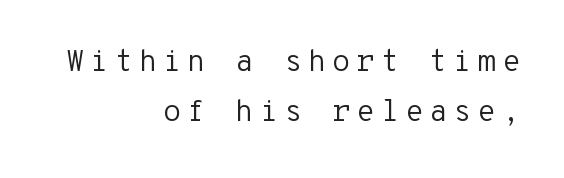
No heavy texture on the line: the type isn't bold. Check under the words: just untouched page. Where is the straight margin? On the right. Think of a typewriter: that constant character pitch is what you see here.
